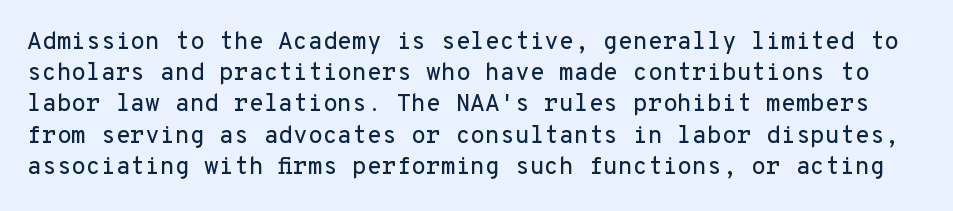
{"italic": "no", "underline": "no", "line_spacing": "normal", "line_spacing_ratio": 1.3, "letter_spacing": "normal", "letter_spacing_em": 0.0, "glyph_px": 24}
